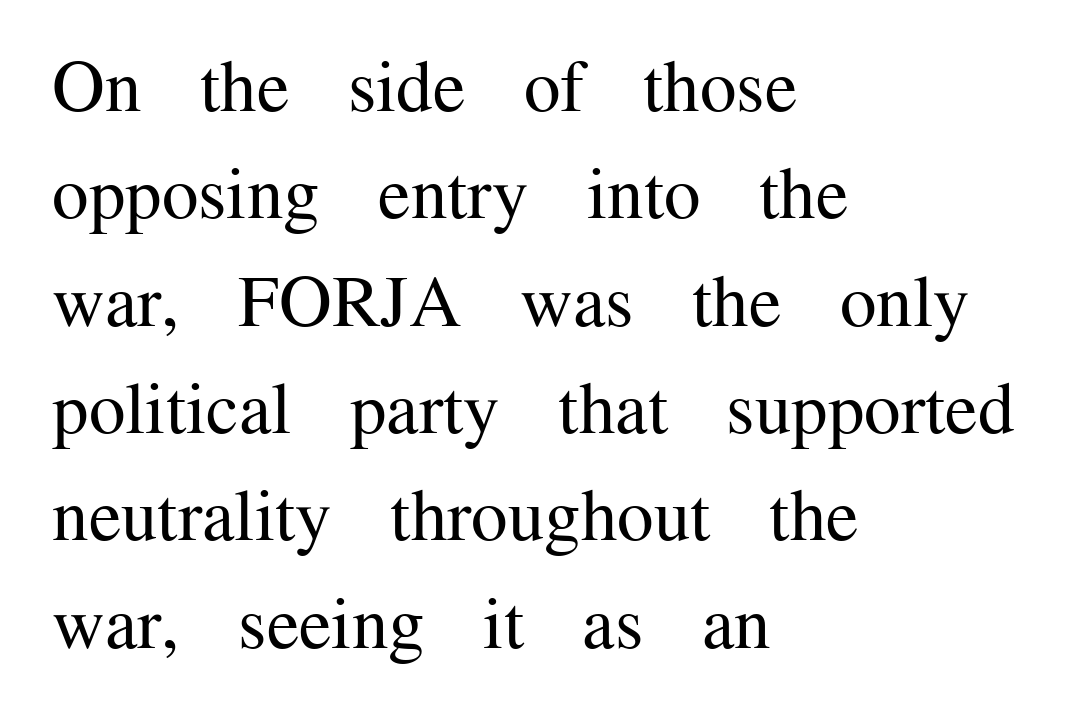
{"serif": "yes", "italic": "no", "bold": "no", "weight": "regular", "width": "normal", "stroke_contrast": "medium", "x_height": "medium", "monospaced": "no", "underline": "no", "align": "left", "line_spacing": "normal", "line_spacing_ratio": 1.47, "letter_spacing": "normal", "letter_spacing_em": 0.0, "glyph_px": 73}
